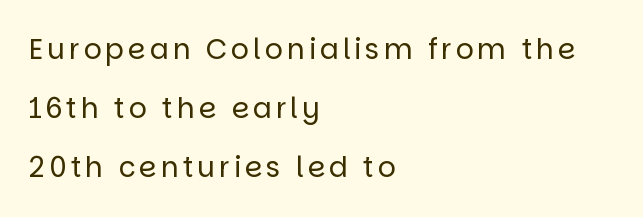
{"serif": "no", "italic": "no", "bold": "no", "weight": "regular", "width": "normal", "stroke_contrast": "low", "x_height": "large", "monospaced": "no", "underline": "no", "align": "left", "line_spacing": "loose", "line_spacing_ratio": 2.11, "glyph_px": 28}
